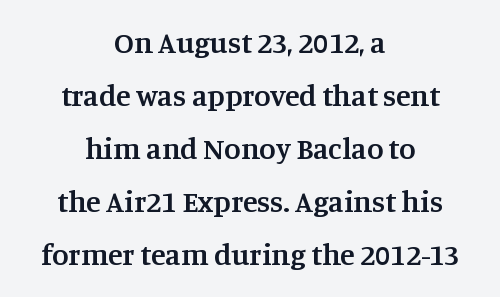
Looks like regular typesetting: each glyph gets only the width it needs. This is the regular roman posture of the typeface. What stands out about the letter spacing? Nothing — it is the standard amount. Just letters on the line, the space beneath them empty. These words are printed semibold, heavier than regular yet not bold.
